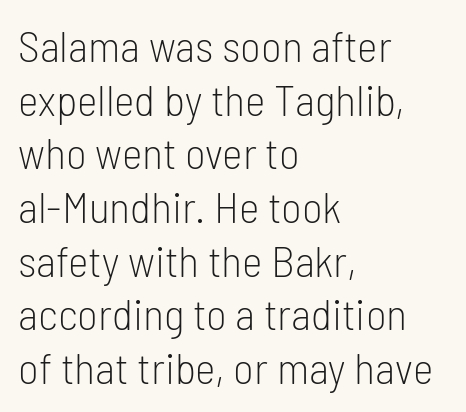
{"serif": "no", "italic": "no", "bold": "no", "weight": "light", "width": "condensed", "stroke_contrast": "low", "x_height": "medium", "monospaced": "no", "underline": "no", "align": "left", "line_spacing_ratio": 1.22, "letter_spacing": "normal", "letter_spacing_em": 0.0, "glyph_px": 44}
